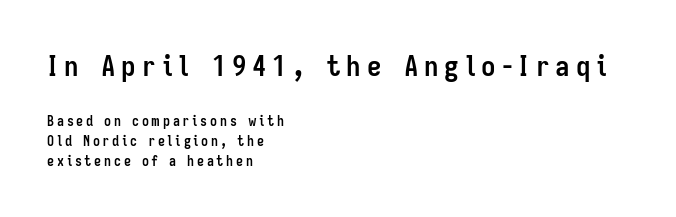
{"serif": "no", "italic": "no", "bold": "yes", "weight": "semibold", "width": "condensed", "stroke_contrast": "low", "x_height": "medium", "monospaced": "no", "underline": "no", "align": "left", "line_spacing": "normal", "line_spacing_ratio": 1.43, "letter_spacing": "wide", "letter_spacing_em": 0.2, "larger_block": "first", "size_ratio": 2.07, "glyph_px": 29}
